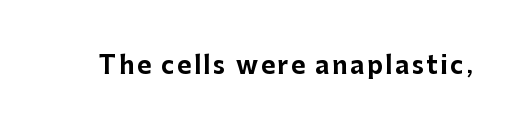
{"italic": "no", "bold": "yes", "underline": "no", "glyph_px": 24}
